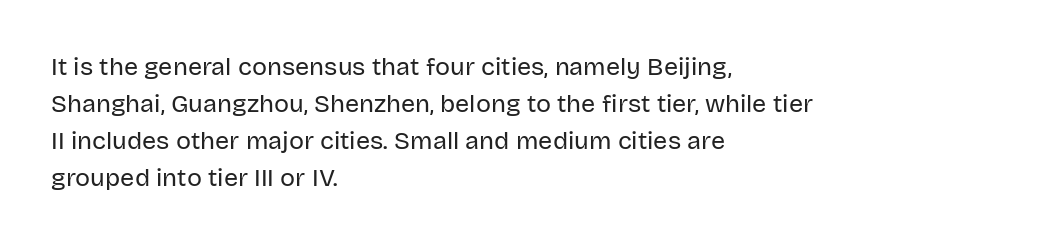
The image shows 25 px text type, upright; set left-aligned, normal line spacing (1.48x), normal letter spacing, not underlined.
